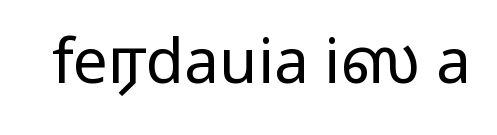
{"serif": "no", "italic": "no", "bold": "no", "weight": "regular", "width": "wide", "stroke_contrast": "low", "x_height": "medium", "monospaced": "no", "underline": "no", "letter_spacing": "normal", "letter_spacing_em": 0.0, "glyph_px": 62}
